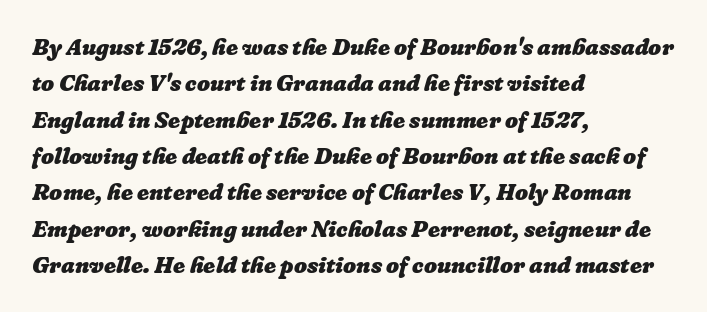
{"bold": "yes", "underline": "no", "align": "left", "line_spacing": "normal", "line_spacing_ratio": 1.58, "letter_spacing": "normal", "letter_spacing_em": 0.0, "glyph_px": 23}
